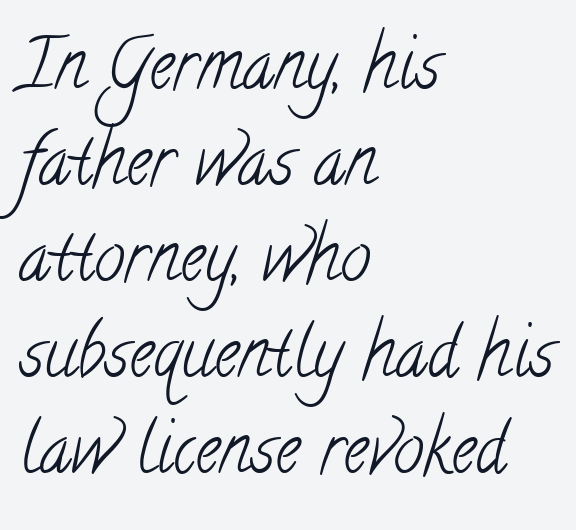
Letter spacing: default. These glyphs show unthickened strokes, regular width or finer. Each row of text sits above clean, open space. Honestly, the row spacing looks completely unremarkable. Do the characters align in a grid? No, the font is proportional.
